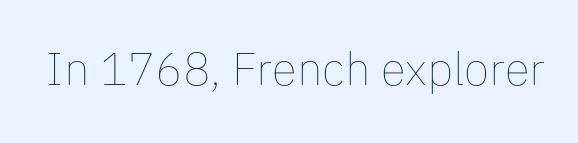
{"italic": "no", "bold": "no", "weight": "thin", "width": "normal", "stroke_contrast": "low", "x_height": "medium", "monospaced": "no", "underline": "no", "letter_spacing": "normal", "letter_spacing_em": 0.0, "glyph_px": 46}
